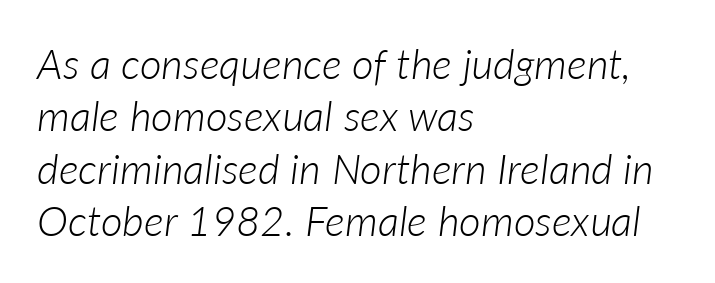
Here the glyphs are tracked normally, forming tight word shapes. Line beginnings align vertically; line endings do not. Glance below the letters and you will spot only blank space. This is not heavy type; no bold has been used.
